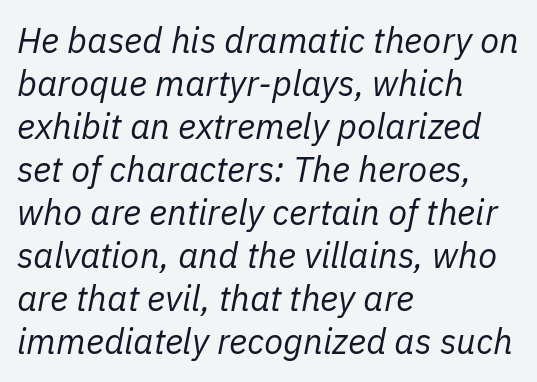
{"italic": "yes", "lean": "right", "slant_degrees": 11, "bold": "no", "weight": "regular", "width": "normal", "stroke_contrast": "low", "x_height": "medium", "monospaced": "no", "underline": "no", "align": "left", "line_spacing_ratio": 1.23, "letter_spacing": "normal", "letter_spacing_em": 0.0, "glyph_px": 35}
